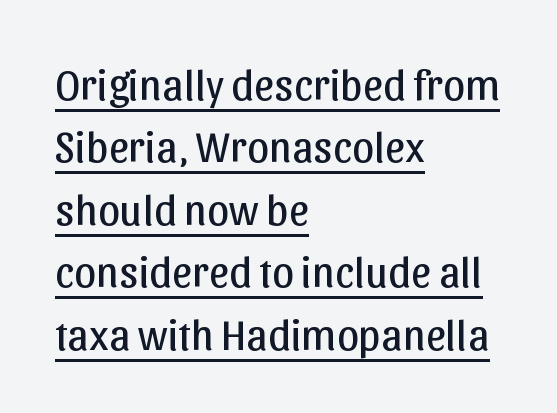
Vertical stems look standard width or narrower in stroke. The font's upright variant was chosen for this text. Summary of vertical rhythm: regular, with standard interline spacing. There is no visible air inserted between adjacent glyphs. If you drew a ruler down the left edge, every line would touch it. Check the space under the baseline: a stroke is drawn there.
